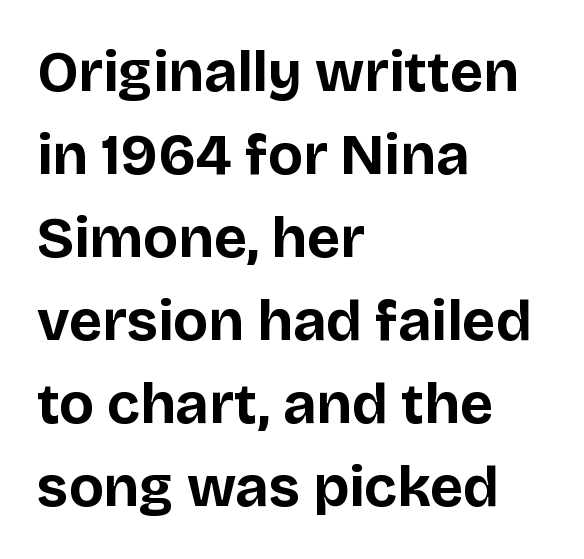
Q: Is the text bold? A: Yes.
Q: Is the text italic (slanted)? A: No, it is upright.
Q: Is the typeface a serif or a sans-serif typeface? A: Sans-serif.
Q: Is the text underlined? A: No.
Q: How is the paragraph aligned? A: Left-aligned.
Q: Is the spacing between letters normal or unusually wide? A: Normal.
Q: Is the spacing between lines tight, normal or loose? A: Normal.
Q: Width (condensed, normal, or wide)? A: Normal.
Q: Stroke contrast? A: Low.
Q: x-height? A: Large.
Q: Monospaced? A: No.
